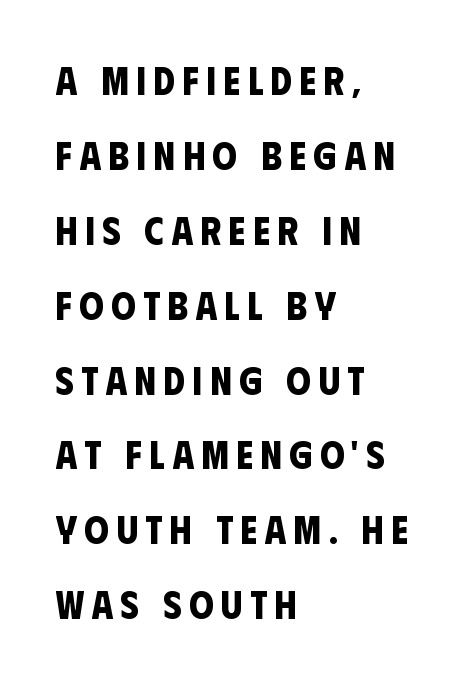
The image shows 39 px bold, condensed sans-serif type; set left-aligned, loose line spacing (1.92x), not underlined; low stroke contrast and a large x-height.
